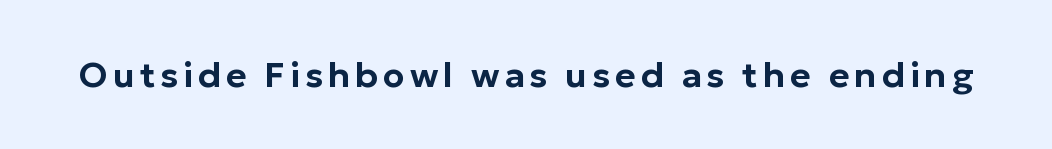
Q: Is the text italic (slanted)? A: No, it is upright.
Q: Is the typeface a serif or a sans-serif typeface? A: Sans-serif.
Q: Is the text underlined? A: No.
Q: Width (condensed, normal, or wide)? A: Normal.
Q: Stroke contrast? A: Low.
Q: x-height? A: Medium.
Q: Monospaced? A: No.
